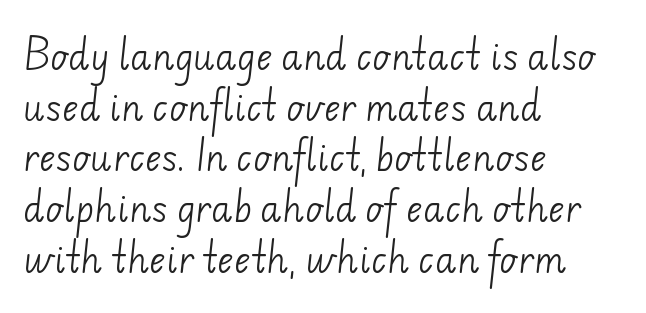
{"serif": "no", "bold": "no", "weight": "light", "width": "normal", "stroke_contrast": "low", "x_height": "small", "monospaced": "no", "underline": "no", "align": "left", "line_spacing": "normal", "line_spacing_ratio": 1.45, "letter_spacing": "normal", "letter_spacing_em": 0.0, "glyph_px": 35}
